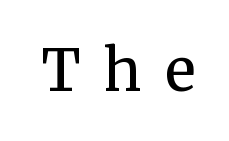
Compared with typical body copy, the letter spacing here is much looser. The letters look calm and open, with moderate or lighter stems. This is roman type, the default non-slanted kind. Beneath every word, the page is bare. This sample uses a serif face. Think of a printed novel: that variable character pitch is what you see here.
